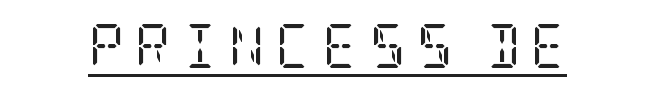
Spacing between characters has been opened up far beyond the box default. The glyphs are accompanied by a horizontal stroke just below them. Italic? Not at all — the glyphs are vertical. Stroke thickness stays within the range of a standard reading face or lighter. Observe the serifs anchoring each vertical stroke in this sample.
